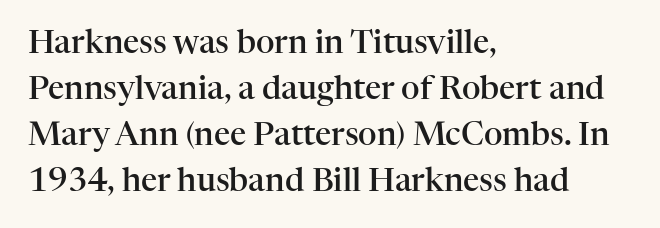
Caption: standard tracking, unaltered. Honestly, there is no underline to notice here at all. This is roman type, the default non-slanted kind. Typographic density is moderately raised because the face is semibold.
